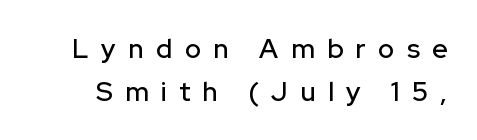
Descenders hang freely into open space. The letterforms stand isolated, each surrounded by extra space. The lettering holds an erect, upright posture throughout. Students, observe: this is what conventionally led text looks like.
